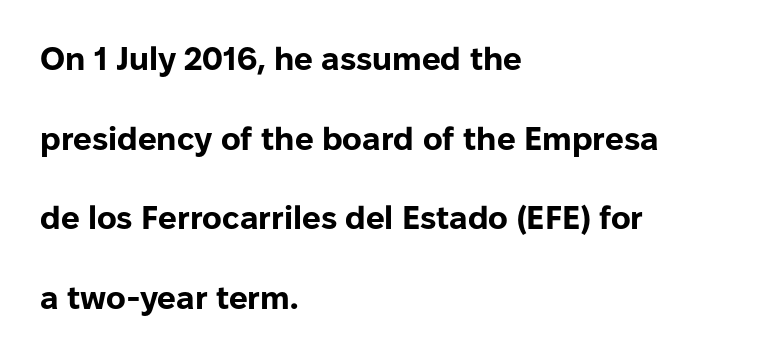
Q: Is the text bold? A: Yes.
Q: Is the text italic (slanted)? A: No, it is upright.
Q: Is the typeface a serif or a sans-serif typeface? A: Sans-serif.
Q: Is the text underlined? A: No.
Q: How is the paragraph aligned? A: Left-aligned.
Q: Is the spacing between letters normal or unusually wide? A: Normal.
Q: Is the spacing between lines tight, normal or loose? A: Loose.
Q: Width (condensed, normal, or wide)? A: Normal.
Q: Stroke contrast? A: Low.
Q: x-height? A: Medium.
Q: Monospaced? A: No.
